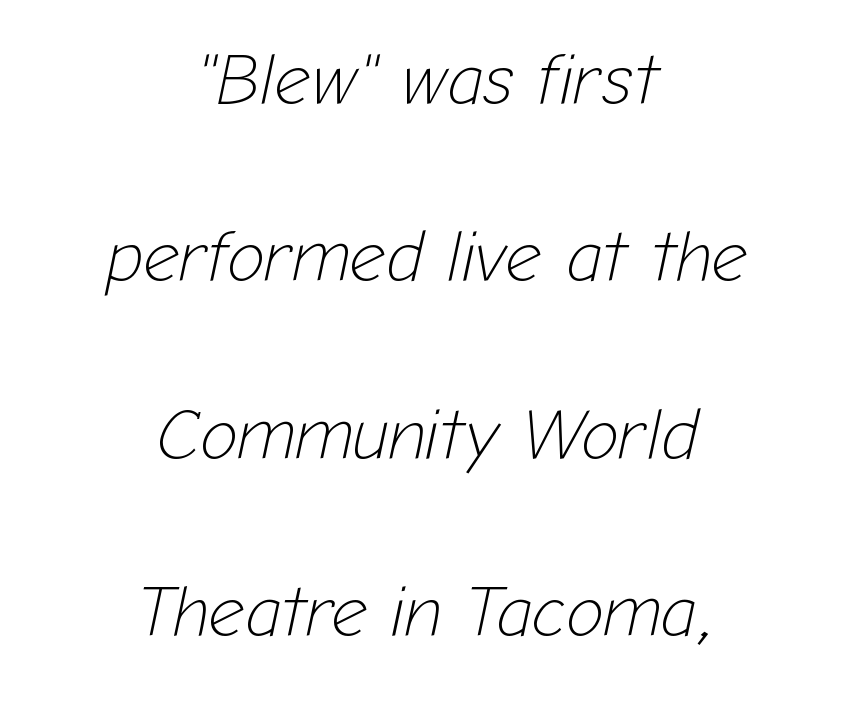
{"italic": "yes", "lean": "right", "slant_degrees": 12, "bold": "no", "weight": "light", "width": "normal", "stroke_contrast": "low", "x_height": "medium", "monospaced": "no", "underline": "no", "align": "center", "line_spacing": "loose", "line_spacing_ratio": 2.5, "letter_spacing": "normal", "letter_spacing_em": 0.0, "glyph_px": 71}
